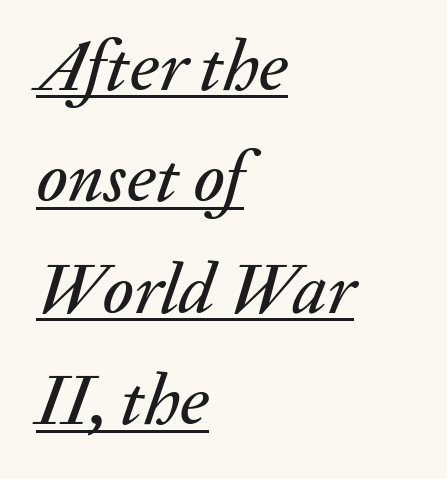
Q: Is the text italic (slanted)? A: Yes, it leans right by about 20 degrees.
Q: Is the text underlined? A: Yes.
Q: How is the paragraph aligned? A: Left-aligned.
Q: Is the spacing between letters normal or unusually wide? A: Normal.
Q: Is the spacing between lines tight, normal or loose? A: Normal.
Q: Width (condensed, normal, or wide)? A: Normal.
Q: Stroke contrast? A: Medium.
Q: x-height? A: Medium.
Q: Monospaced? A: No.
